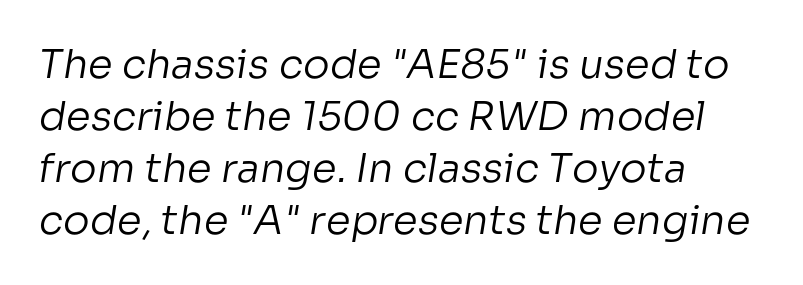
The image shows 40 px regular-weight sans-serif type; set left-aligned, normal line spacing (1.3x), normal letter spacing, not underlined; low stroke contrast and a medium x-height.
